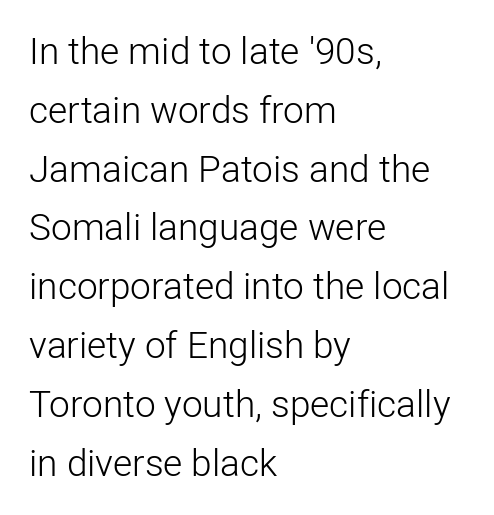
Q: Is the text bold? A: No.
Q: Is the text italic (slanted)? A: No, it is upright.
Q: Is the typeface a serif or a sans-serif typeface? A: Sans-serif.
Q: Is the text underlined? A: No.
Q: How is the paragraph aligned? A: Left-aligned.
Q: Is the spacing between letters normal or unusually wide? A: Normal.
Q: Is the spacing between lines tight, normal or loose? A: Normal.
Q: Width (condensed, normal, or wide)? A: Normal.
Q: Stroke contrast? A: Low.
Q: x-height? A: Medium.
Q: Monospaced? A: No.
